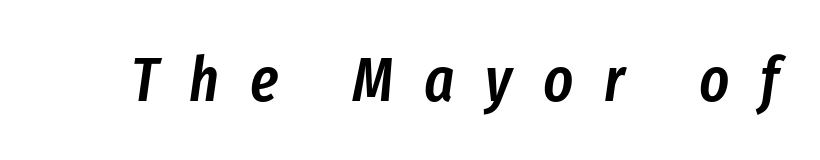
{"italic": "yes", "lean": "right", "slant_degrees": 8, "bold": "semi", "weight": "semibold", "width": "condensed", "stroke_contrast": "low", "x_height": "medium", "monospaced": "no", "underline": "no", "letter_spacing": "wide", "letter_spacing_em": 0.49, "glyph_px": 63}
